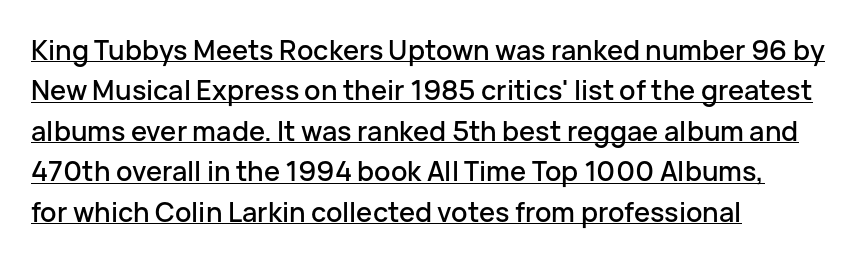
The image shows 27 px text type, upright; set left-aligned, normal line spacing (1.5x), normal letter spacing, underlined.
